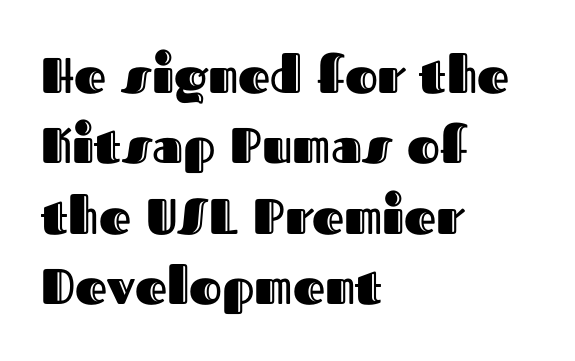
The image shows 50 px text type, upright; set left-aligned, normal line spacing (1.41x), normal letter spacing, not underlined; a medium x-height.
